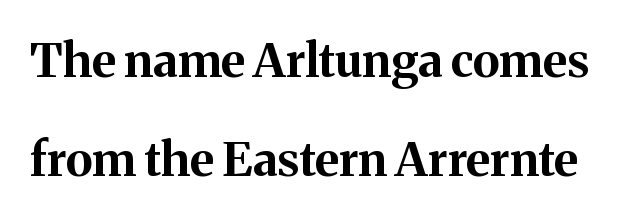
Q: Is the text bold? A: Yes.
Q: Is the text italic (slanted)? A: No, it is upright.
Q: Is the typeface a serif or a sans-serif typeface? A: Serif.
Q: Is the text underlined? A: No.
Q: Is the spacing between letters normal or unusually wide? A: Normal.
Q: Is the spacing between lines tight, normal or loose? A: Loose.
Q: Width (condensed, normal, or wide)? A: Normal.
Q: Stroke contrast? A: Medium.
Q: x-height? A: Medium.
Q: Monospaced? A: No.
